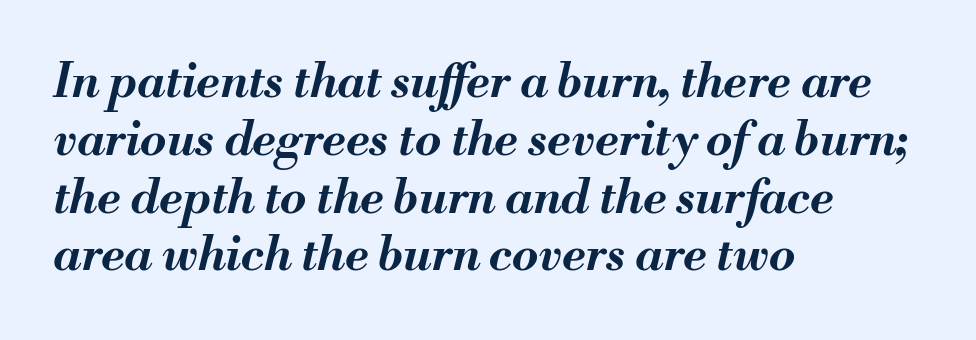
The image shows 47 px bold type, italic (leaning right); set left-aligned, line spacing 1.23x, normal letter spacing, not underlined; medium stroke contrast and a small x-height.
